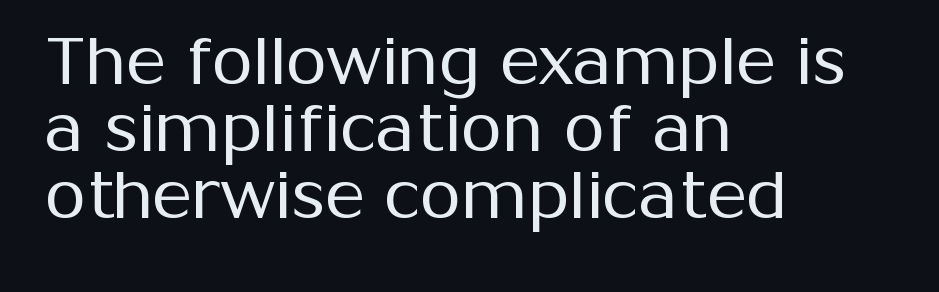
{"serif": "no", "italic": "no", "bold": "no", "weight": "regular", "width": "normal", "stroke_contrast": "medium", "x_height": "medium", "monospaced": "no", "underline": "no", "align": "left", "line_spacing": "tight", "line_spacing_ratio": 1.0, "letter_spacing": "normal", "letter_spacing_em": 0.0, "glyph_px": 67}
